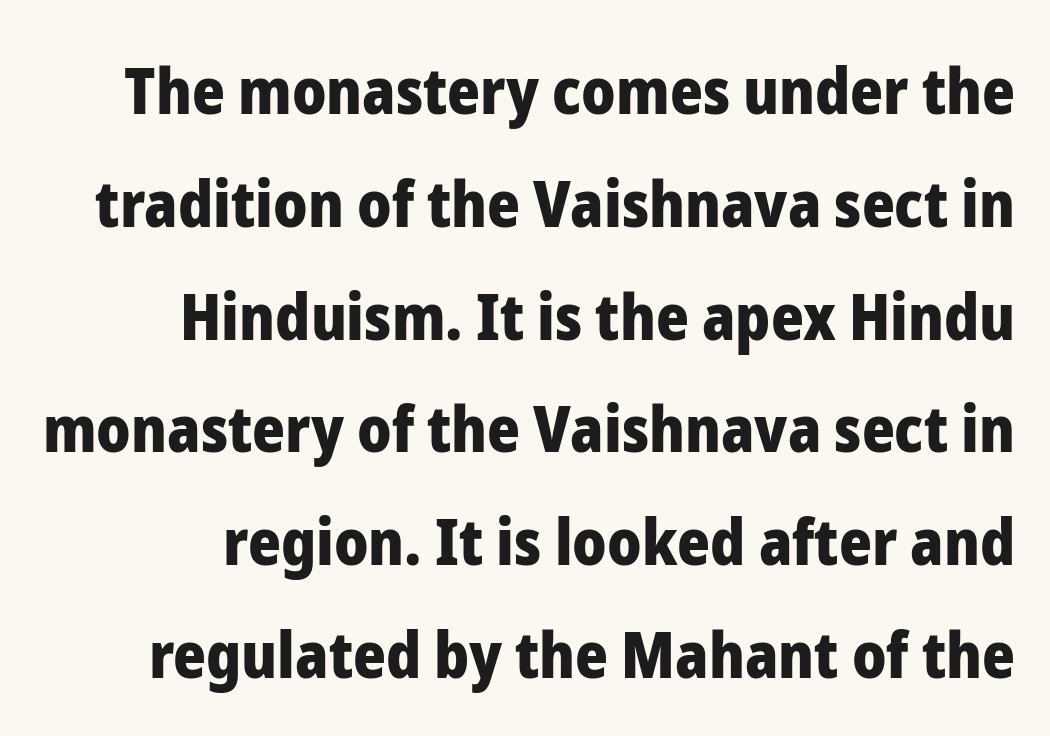
Q: Is the text bold? A: Yes.
Q: Is the text italic (slanted)? A: No, it is upright.
Q: Is the typeface a serif or a sans-serif typeface? A: Sans-serif.
Q: Is the text underlined? A: No.
Q: Is the spacing between letters normal or unusually wide? A: Normal.
Q: Width (condensed, normal, or wide)? A: Normal.
Q: Stroke contrast? A: Low.
Q: x-height? A: Medium.
Q: Monospaced? A: No.
